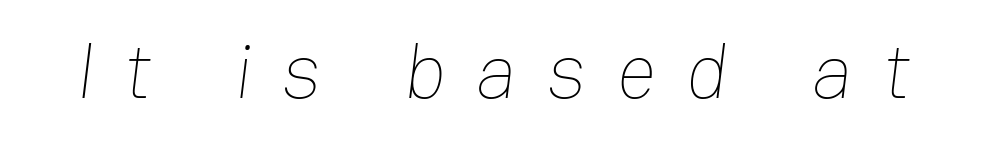
Q: Is the text bold? A: No.
Q: Is the text underlined? A: No.
Q: Is the spacing between letters normal or unusually wide? A: Unusually wide.
Q: Width (condensed, normal, or wide)? A: Normal.
Q: Stroke contrast? A: Low.
Q: x-height? A: Medium.
Q: Monospaced? A: No.
